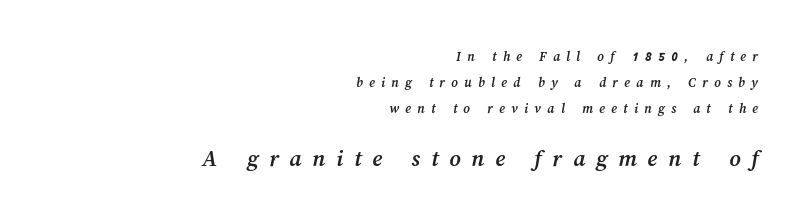
The image shows 24 px bold type; set right-aligned, line spacing 1.86x, unusually wide letter spacing (+0.45 em), not underlined; the second (bottom) block is 1.71x larger.
